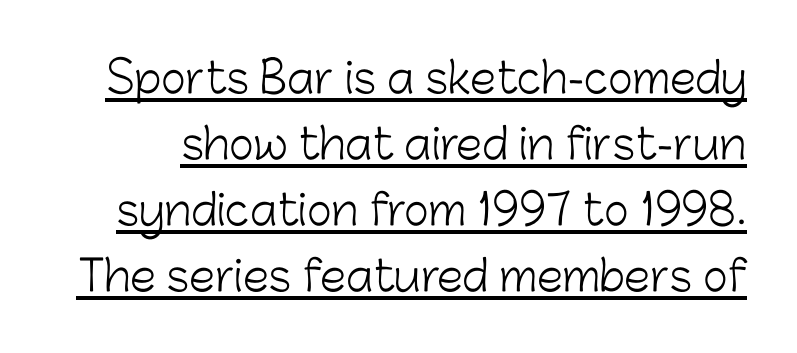
In terms of posture, this sample is upright. The rendering shows plain stroke endings on the letterforms — a sans-serif design. Is the letter spacing exaggerated? No — it looks like the ordinary default. Looks like someone drew a line under every word here. Stems and bowls with no extra thickness — not bold.
